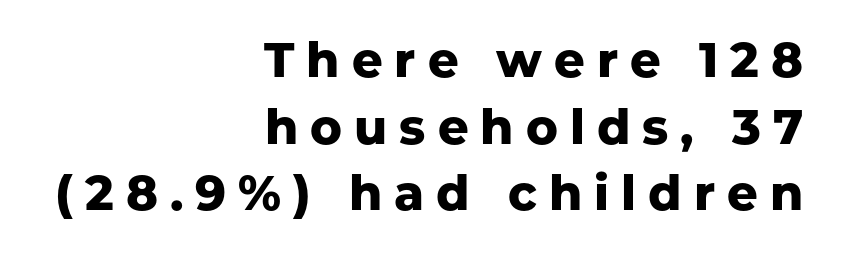
{"serif": "no", "italic": "no", "bold": "yes", "weight": "heavy", "width": "normal", "stroke_contrast": "low", "x_height": "medium", "monospaced": "no", "underline": "no", "align": "right", "line_spacing": "normal", "line_spacing_ratio": 1.39, "letter_spacing": "wide", "letter_spacing_em": 0.25, "glyph_px": 48}
